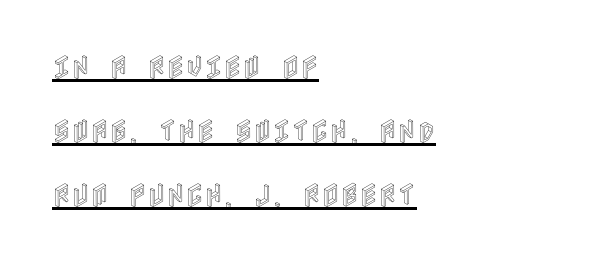
{"italic": "no", "underline": "yes", "align": "left", "line_spacing": "loose", "line_spacing_ratio": 2.46, "letter_spacing": "normal", "letter_spacing_em": 0.0, "glyph_px": 26}
